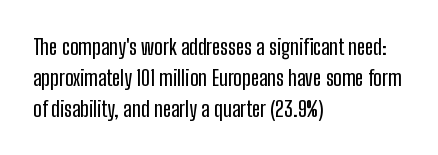
The image shows 22 px text type, upright; set left-aligned, normal line spacing (1.4x), normal letter spacing, not underlined.
